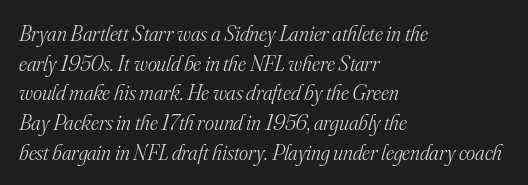
Q: Is the text bold? A: No.
Q: Is the text italic (slanted)? A: Yes, it leans right by about 16 degrees.
Q: Is the text underlined? A: No.
Q: How is the paragraph aligned? A: Left-aligned.
Q: Is the spacing between letters normal or unusually wide? A: Normal.
Q: Is the spacing between lines tight, normal or loose? A: Normal.
